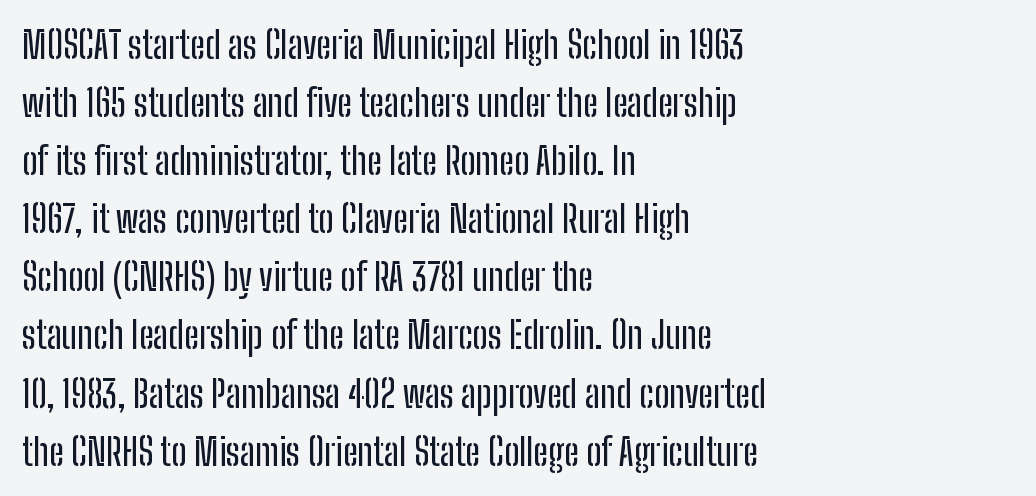
Students, note that the glyphs here touch the page at normal intervals. Varying glyph widths throughout — classic text-font behaviour. The specimen reads as upright at a glance. The rendering anchors every line to the left-hand side.
